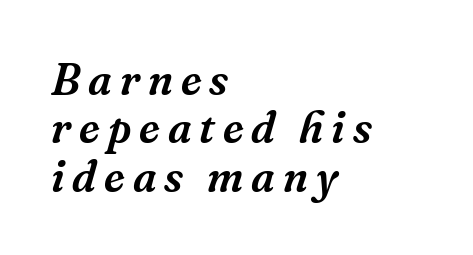
Q: Is the text italic (slanted)? A: Yes, it leans right by about 16 degrees.
Q: Is the typeface a serif or a sans-serif typeface? A: Serif.
Q: Is the text underlined? A: No.
Q: How is the paragraph aligned? A: Left-aligned.
Q: Is the spacing between lines tight, normal or loose? A: Tight.
Q: Width (condensed, normal, or wide)? A: Normal.
Q: Stroke contrast? A: Medium.
Q: x-height? A: Medium.
Q: Monospaced? A: No.
